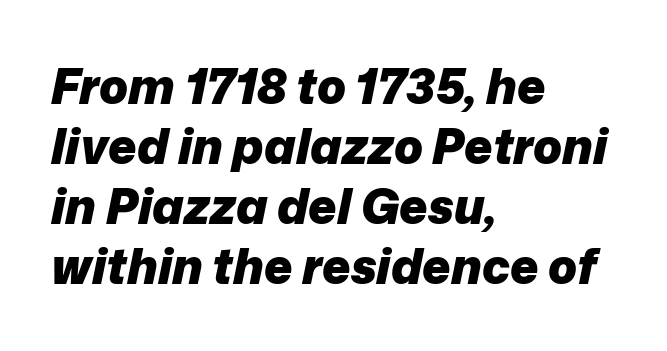
The image shows 48 px heavy type, italic (leaning right); set left-aligned, normal line spacing (1.25x), normal letter spacing, not underlined; low stroke contrast and a medium x-height.
